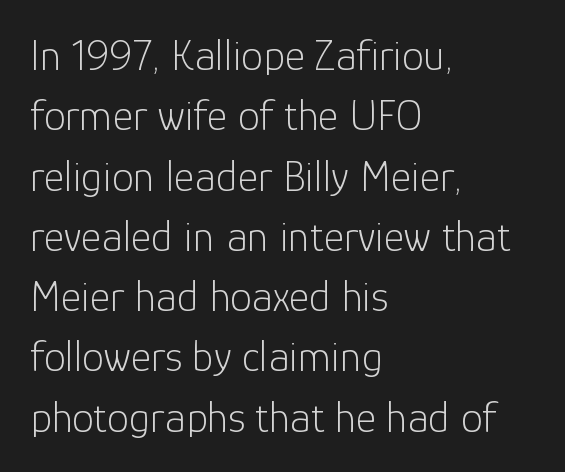
{"serif": "no", "italic": "no", "bold": "no", "weight": "light", "width": "normal", "stroke_contrast": "low", "x_height": "medium", "monospaced": "no", "underline": "no", "align": "left", "line_spacing": "normal", "line_spacing_ratio": 1.37, "letter_spacing": "normal", "letter_spacing_em": 0.0, "glyph_px": 44}
